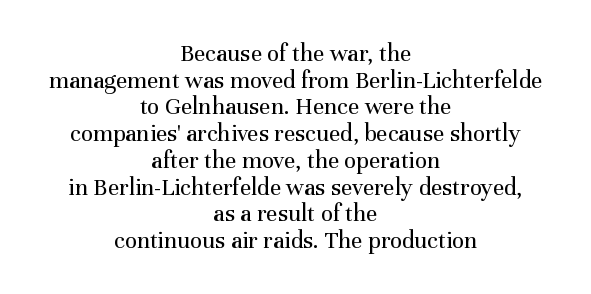
Q: Is the text bold? A: No.
Q: Is the text italic (slanted)? A: No, it is upright.
Q: Is the text underlined? A: No.
Q: How is the paragraph aligned? A: Centered.
Q: Is the spacing between letters normal or unusually wide? A: Normal.
Q: Is the spacing between lines tight, normal or loose? A: Tight.
